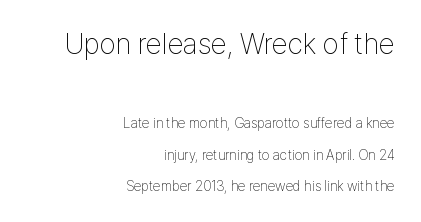
Q: Is the text bold? A: No.
Q: Is the text italic (slanted)? A: No, it is upright.
Q: Is the typeface a serif or a sans-serif typeface? A: Sans-serif.
Q: Is the text underlined? A: No.
Q: How is the paragraph aligned? A: Right-aligned.
Q: Is the spacing between letters normal or unusually wide? A: Normal.
Q: Is the spacing between lines tight, normal or loose? A: Loose.
Q: Which block of text is set in a larger size, the first (top) or the second (bottom)? A: The first (top) one.
Q: Width (condensed, normal, or wide)? A: Condensed.
Q: Stroke contrast? A: Low.
Q: x-height? A: Medium.
Q: Monospaced? A: No.
